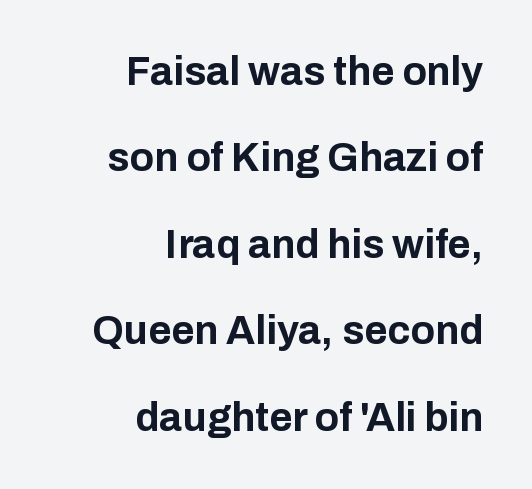
The image shows 40 px bold sans-serif type, upright; set right-aligned, loose line spacing (2.16x), normal letter spacing, not underlined; low stroke contrast and a medium x-height.
